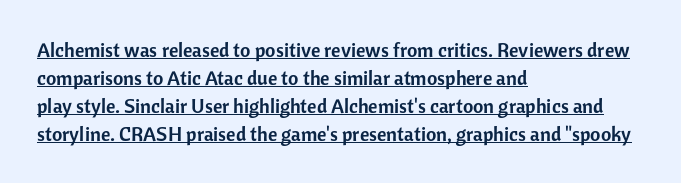
Q: Is the text italic (slanted)? A: No, it is upright.
Q: Is the text underlined? A: Yes.
Q: How is the paragraph aligned? A: Left-aligned.
Q: Is the spacing between letters normal or unusually wide? A: Normal.
Q: Is the spacing between lines tight, normal or loose? A: Normal.
